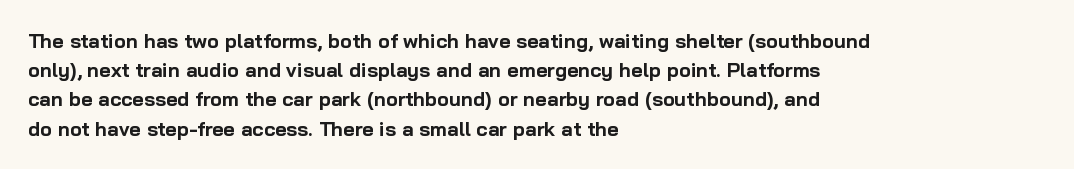
{"italic": "no", "bold": "yes", "underline": "no", "align": "left", "line_spacing": "normal", "line_spacing_ratio": 1.46, "letter_spacing": "normal", "letter_spacing_em": 0.0, "glyph_px": 20}
